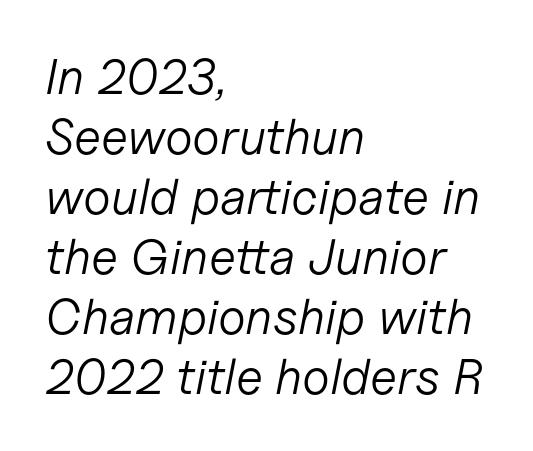
You could not count columns in this text — the font is proportionally spaced. The words here are not underlined. Typeset ragged right — the left edge is the straight one. Glyph-to-glyph distance matches everyday printed text. The whole block is typeset with a tilt. Heft: none added — not bold.
